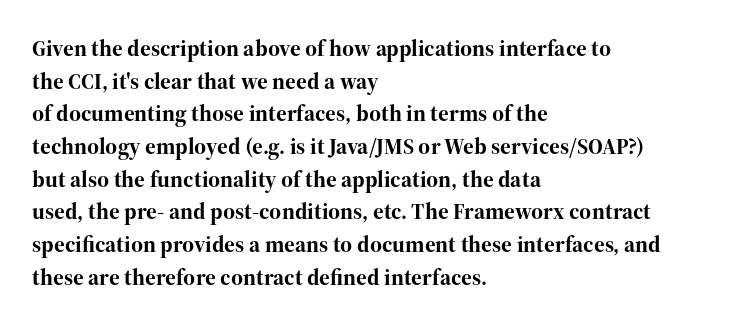
{"italic": "no", "bold": "yes", "underline": "no", "align": "left", "line_spacing": "normal", "line_spacing_ratio": 1.42, "letter_spacing": "normal", "letter_spacing_em": 0.0, "glyph_px": 23}
